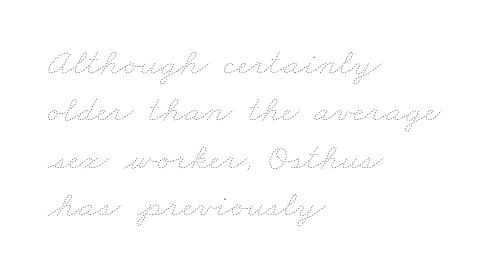
{"bold": "no", "weight": "thin", "width": "wide", "stroke_contrast": "low", "x_height": "small", "monospaced": "no", "underline": "no", "align": "left", "line_spacing": "normal", "line_spacing_ratio": 1.25, "letter_spacing": "normal", "letter_spacing_em": 0.0, "glyph_px": 38}
